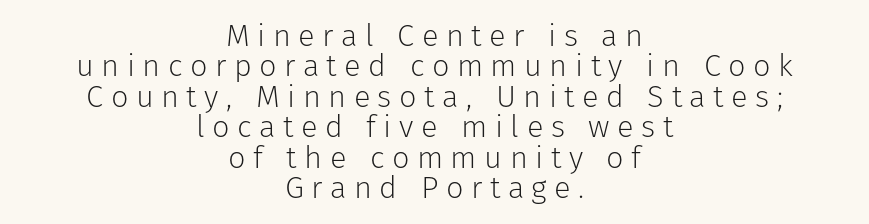
{"serif": "no", "italic": "no", "bold": "no", "weight": "light", "width": "normal", "stroke_contrast": "low", "x_height": "medium", "monospaced": "no", "underline": "no", "align": "center", "line_spacing": "tight", "line_spacing_ratio": 0.98, "letter_spacing": "wide", "letter_spacing_em": 0.24, "glyph_px": 31}
